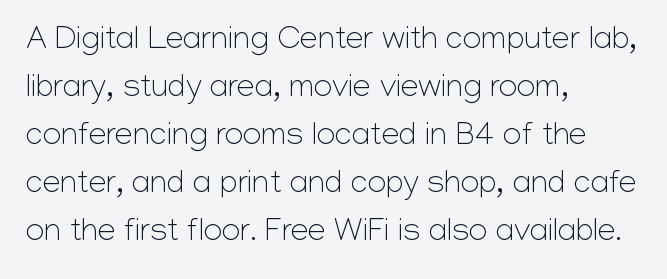
Style check: upright. Tracking here is standard; glyphs follow each other at the usual distance. Summary of weight: not heavy and not bold. Descenders are the only things crossing below the line.
